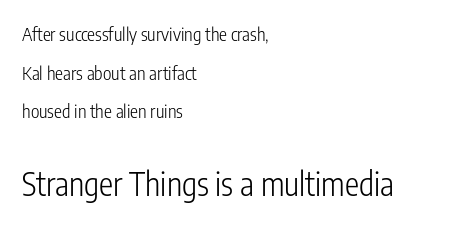
Q: Is the text bold? A: No.
Q: Is the text italic (slanted)? A: No, it is upright.
Q: Is the typeface a serif or a sans-serif typeface? A: Sans-serif.
Q: Is the text underlined? A: No.
Q: How is the paragraph aligned? A: Left-aligned.
Q: Is the spacing between letters normal or unusually wide? A: Normal.
Q: Is the spacing between lines tight, normal or loose? A: Loose.
Q: Which block of text is set in a larger size, the first (top) or the second (bottom)? A: The second (bottom) one.
Q: Width (condensed, normal, or wide)? A: Condensed.
Q: Stroke contrast? A: Low.
Q: x-height? A: Medium.
Q: Monospaced? A: No.
